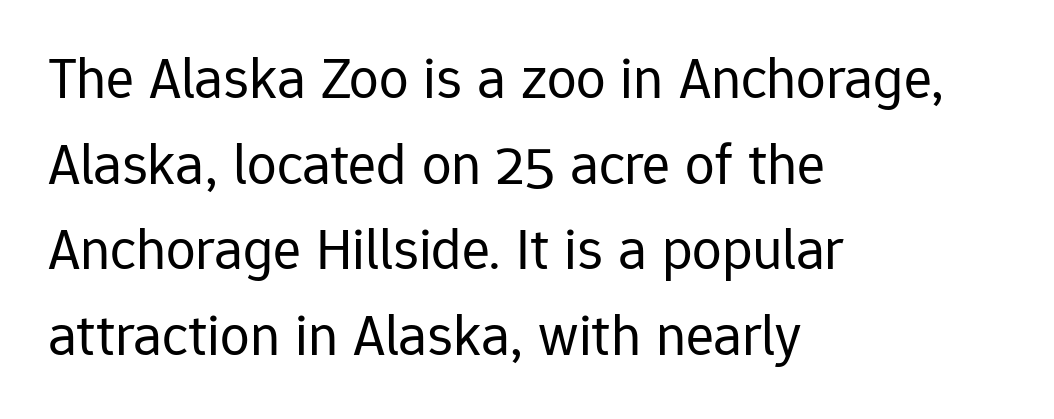
Q: Is the text bold? A: No.
Q: Is the text italic (slanted)? A: No, it is upright.
Q: Is the typeface a serif or a sans-serif typeface? A: Sans-serif.
Q: Is the text underlined? A: No.
Q: How is the paragraph aligned? A: Left-aligned.
Q: Is the spacing between letters normal or unusually wide? A: Normal.
Q: Is the spacing between lines tight, normal or loose? A: Normal.
Q: Width (condensed, normal, or wide)? A: Normal.
Q: Stroke contrast? A: Low.
Q: x-height? A: Medium.
Q: Monospaced? A: No.
